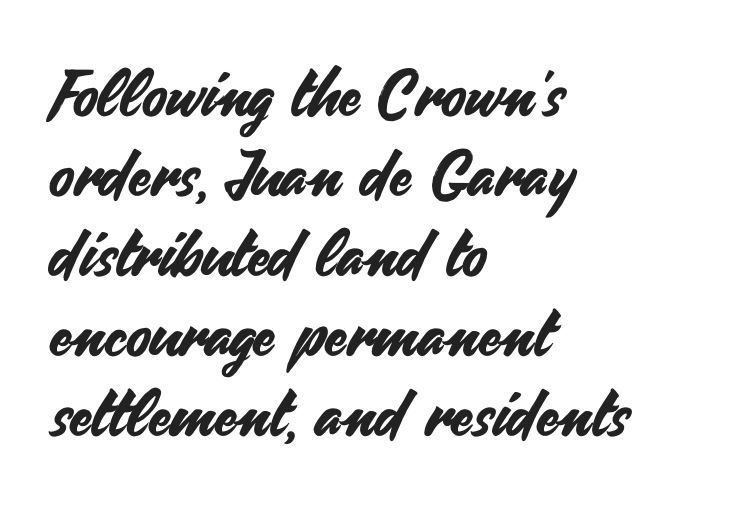
Just letters on the line, the space beneath them empty. Notice how descenders clear the ascenders below comfortably — that's standard leading. Inter-character spacing is left at the font's built-in metrics. Visually the block forms a straight wall on the left and a jagged coastline on the right.
